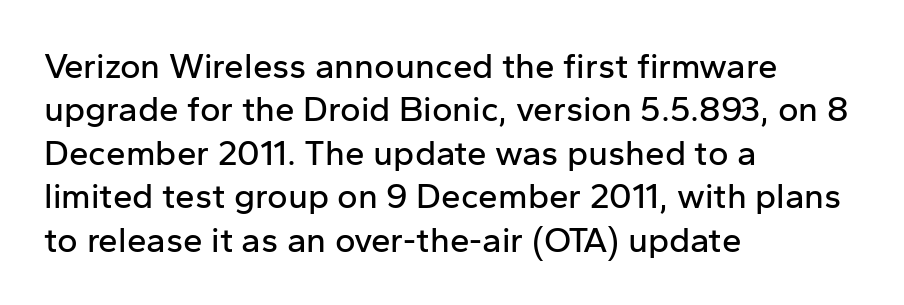
{"serif": "no", "italic": "no", "width": "normal", "stroke_contrast": "low", "x_height": "medium", "monospaced": "no", "underline": "no", "align": "left", "line_spacing_ratio": 1.24, "letter_spacing": "normal", "letter_spacing_em": 0.0, "glyph_px": 35}
